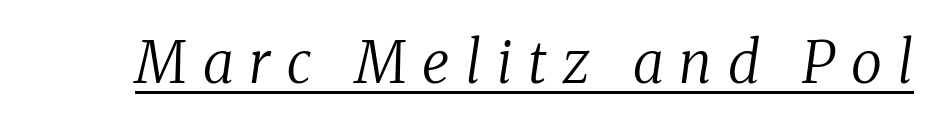
{"serif": "yes", "italic": "yes", "lean": "right", "slant_degrees": 8, "bold": "no", "weight": "regular", "width": "normal", "stroke_contrast": "medium", "x_height": "medium", "monospaced": "no", "underline": "yes", "letter_spacing": "wide", "letter_spacing_em": 0.28, "glyph_px": 57}
